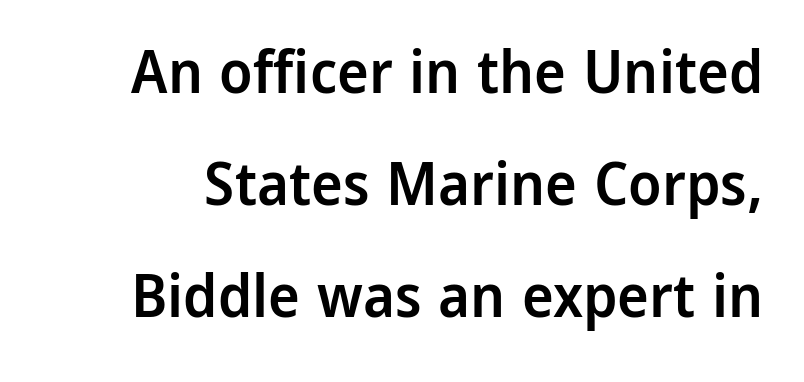
Q: Is the text bold? A: Semi-bold.
Q: Is the text italic (slanted)? A: No, it is upright.
Q: Is the typeface a serif or a sans-serif typeface? A: Sans-serif.
Q: Is the text underlined? A: No.
Q: Is the spacing between letters normal or unusually wide? A: Normal.
Q: Width (condensed, normal, or wide)? A: Normal.
Q: Stroke contrast? A: Low.
Q: x-height? A: Medium.
Q: Monospaced? A: No.
